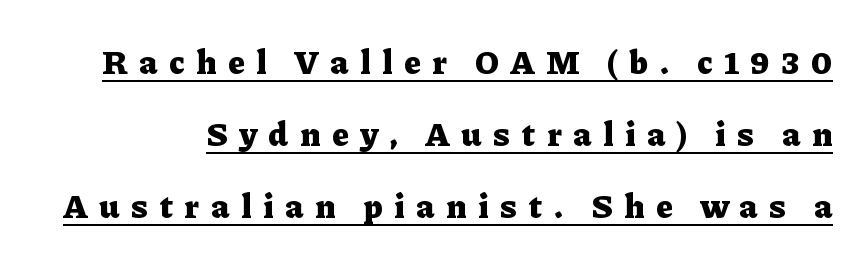
Does the type have serifs? Yes, each stem ends in a small foot. The passage shown is typed in a proportional face where columns would drift. The designer dialed line spacing up above the default. Unlike italic type, these characters show no tilt at all. Each glyph is drawn with heavy, bold strokes.
